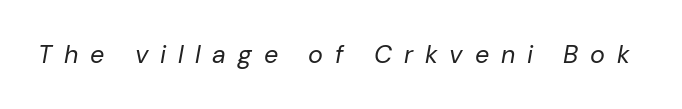
{"italic": "yes", "lean": "right", "slant_degrees": 10, "bold": "no", "underline": "no", "letter_spacing": "wide", "letter_spacing_em": 0.47, "glyph_px": 25}
